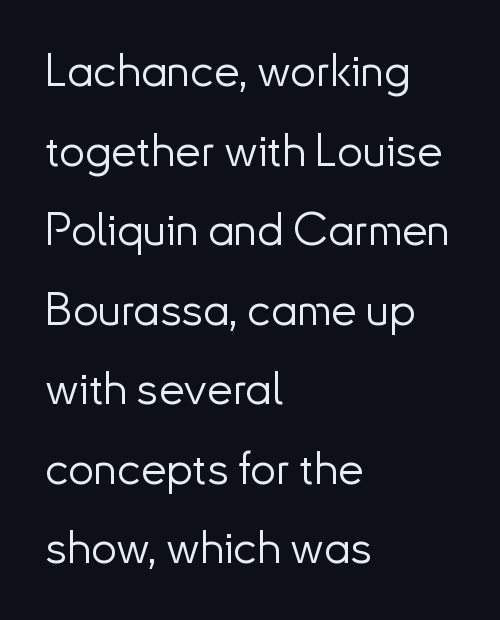
{"serif": "no", "italic": "no", "bold": "no", "weight": "light", "width": "normal", "stroke_contrast": "low", "x_height": "small", "monospaced": "no", "underline": "no", "align": "left", "line_spacing_ratio": 1.73, "letter_spacing": "normal", "letter_spacing_em": 0.0, "glyph_px": 46}
